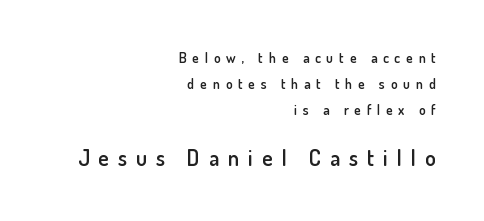
Q: Is the text bold? A: Semi-bold.
Q: Is the text italic (slanted)? A: No, it is upright.
Q: Is the text underlined? A: No.
Q: How is the paragraph aligned? A: Right-aligned.
Q: Is the spacing between letters normal or unusually wide? A: Unusually wide.
Q: Which block of text is set in a larger size, the first (top) or the second (bottom)? A: The second (bottom) one.
